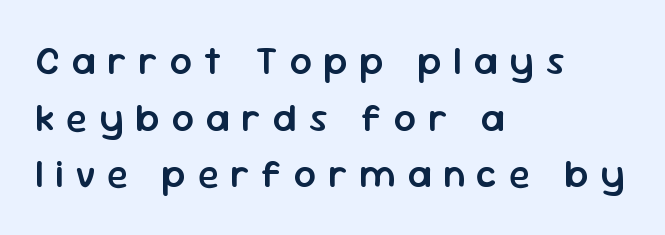
Q: Is the text bold? A: Semi-bold.
Q: Is the text italic (slanted)? A: No, it is upright.
Q: Is the typeface a serif or a sans-serif typeface? A: Sans-serif.
Q: Is the text underlined? A: No.
Q: How is the paragraph aligned? A: Left-aligned.
Q: Is the spacing between letters normal or unusually wide? A: Unusually wide.
Q: Is the spacing between lines tight, normal or loose? A: Normal.
Q: Width (condensed, normal, or wide)? A: Normal.
Q: Stroke contrast? A: Low.
Q: x-height? A: Medium.
Q: Monospaced? A: No.
